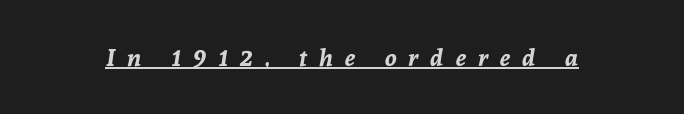
Q: Is the text bold? A: Yes.
Q: Is the text italic (slanted)? A: Yes, it leans right by about 8 degrees.
Q: Is the text underlined? A: Yes.
Q: Is the spacing between letters normal or unusually wide? A: Unusually wide.
